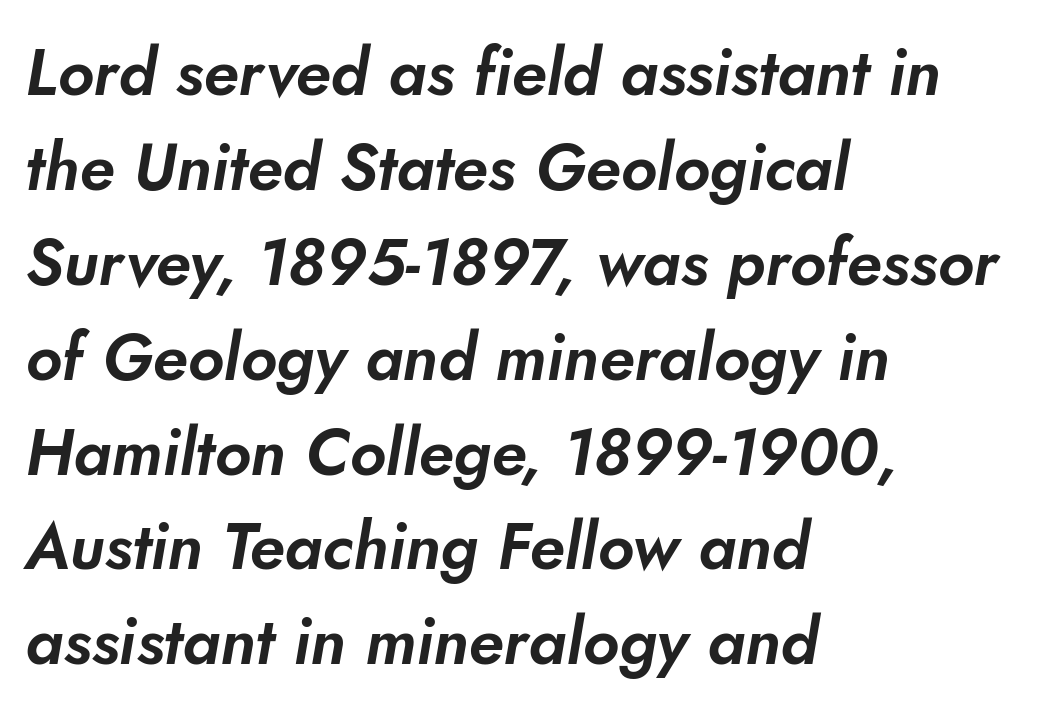
{"serif": "no", "width": "normal", "stroke_contrast": "low", "x_height": "small", "monospaced": "no", "underline": "no", "align": "left", "line_spacing": "normal", "line_spacing_ratio": 1.46, "letter_spacing": "normal", "letter_spacing_em": 0.0, "glyph_px": 65}
